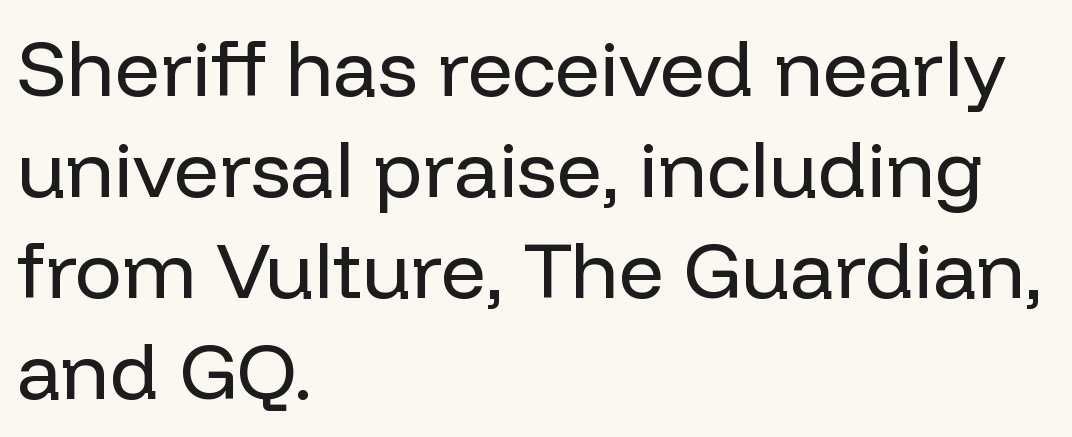
{"serif": "no", "italic": "no", "bold": "no", "weight": "regular", "width": "normal", "stroke_contrast": "low", "x_height": "medium", "monospaced": "no", "underline": "no", "align": "left", "line_spacing": "normal", "line_spacing_ratio": 1.28, "letter_spacing": "normal", "letter_spacing_em": 0.0, "glyph_px": 79}
